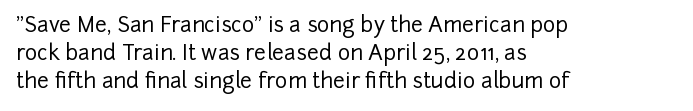
Teacher's note: observe the even left margin — that is flush-left alignment. No italicization has been applied; the sample stays upright. Clear beneath every line of the passage. Honestly, the letter spacing is just normal — you wouldn't notice it. A typesetter would call this leading conventional body-copy spacing.
